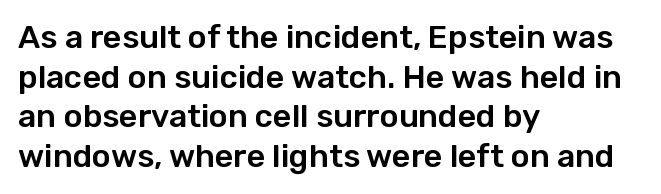
Q: Is the text italic (slanted)? A: No, it is upright.
Q: Is the typeface a serif or a sans-serif typeface? A: Sans-serif.
Q: Is the text underlined? A: No.
Q: How is the paragraph aligned? A: Left-aligned.
Q: Is the spacing between letters normal or unusually wide? A: Normal.
Q: Width (condensed, normal, or wide)? A: Normal.
Q: Stroke contrast? A: Low.
Q: x-height? A: Medium.
Q: Monospaced? A: No.
